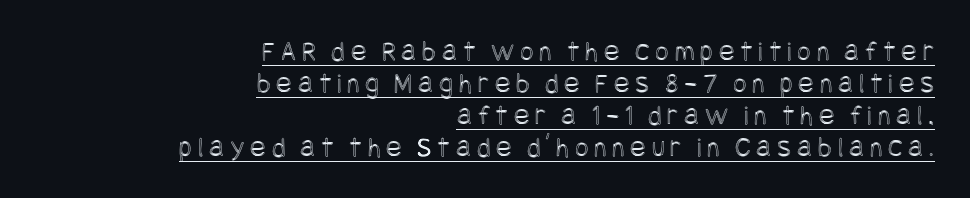
{"italic": "no", "width": "condensed", "x_height": "large", "underline": "yes", "align": "right", "line_spacing": "tight", "line_spacing_ratio": 1.1, "letter_spacing": "wide", "letter_spacing_em": 0.2, "glyph_px": 29}
